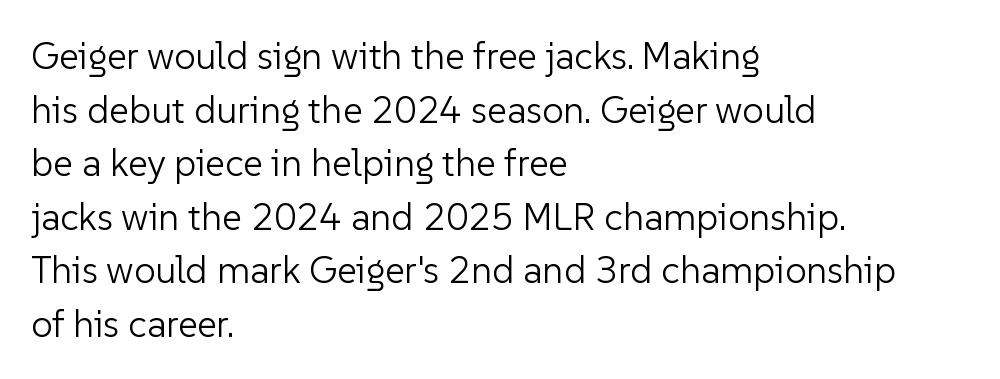
The image shows 38 px light sans-serif type, upright; set left-aligned, normal line spacing (1.41x), normal letter spacing, not underlined; low stroke contrast and a medium x-height.
